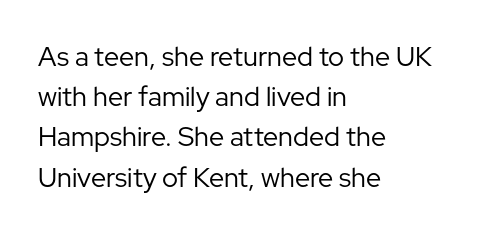
{"italic": "no", "bold": "no", "underline": "no", "align": "left", "line_spacing": "normal", "line_spacing_ratio": 1.49, "letter_spacing": "normal", "letter_spacing_em": 0.0, "glyph_px": 27}
